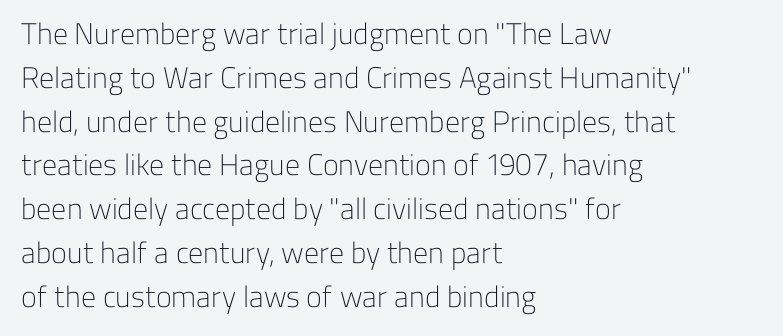
The letters stand upright; this is a roman face. The glyphs in this specimen are sans serif. Whoever set this chose a conventional vertical rhythm. Nothing unusual about the tracking: characters are spaced as the font intends. Alignment: flush left.
